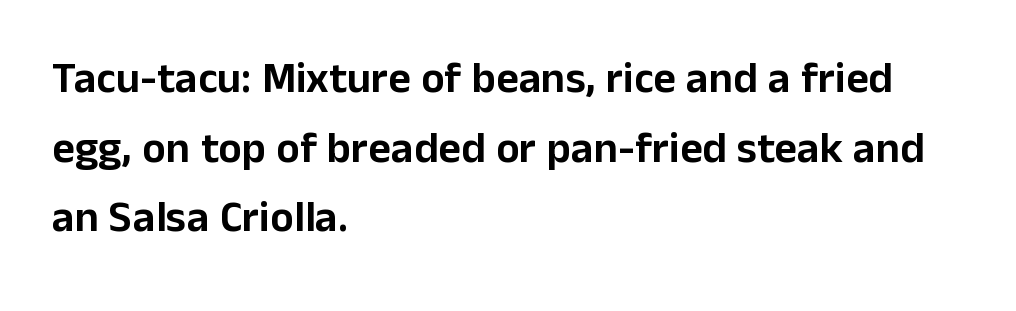
The image shows 44 px sans-serif type, upright; set left-aligned, normal line spacing (1.58x), normal letter spacing, not underlined; low stroke contrast and a medium x-height.
